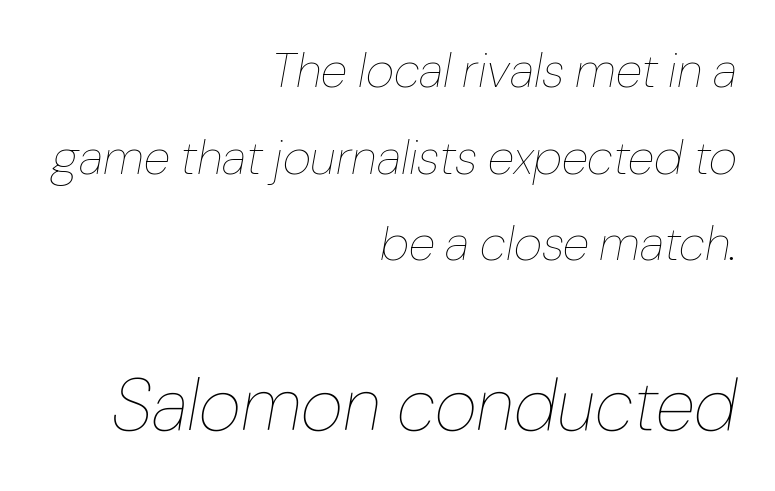
Q: Is the text bold? A: No.
Q: Is the text italic (slanted)? A: Yes, it leans right by about 10 degrees.
Q: Is the text underlined? A: No.
Q: How is the paragraph aligned? A: Right-aligned.
Q: Is the spacing between letters normal or unusually wide? A: Normal.
Q: Which block of text is set in a larger size, the first (top) or the second (bottom)? A: The second (bottom) one.
Q: Width (condensed, normal, or wide)? A: Normal.
Q: Stroke contrast? A: Low.
Q: x-height? A: Medium.
Q: Monospaced? A: No.
